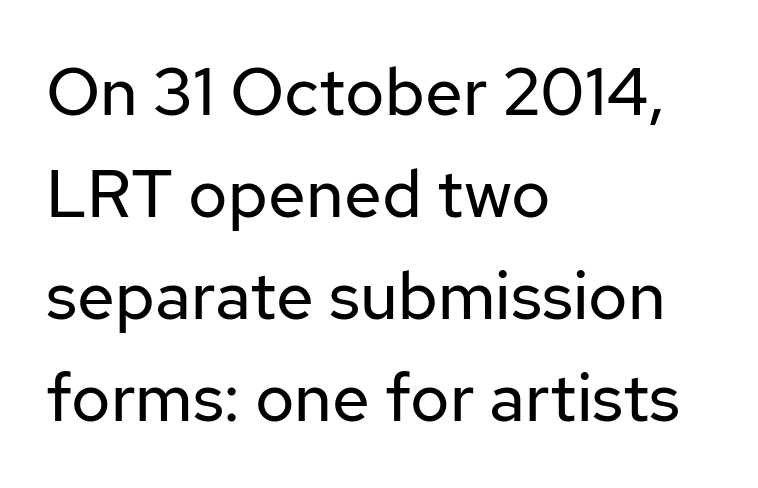
{"serif": "no", "italic": "no", "bold": "no", "weight": "regular", "width": "normal", "stroke_contrast": "low", "x_height": "medium", "monospaced": "no", "underline": "no", "align": "left", "line_spacing": "normal", "line_spacing_ratio": 1.52, "letter_spacing": "normal", "letter_spacing_em": 0.0, "glyph_px": 67}
